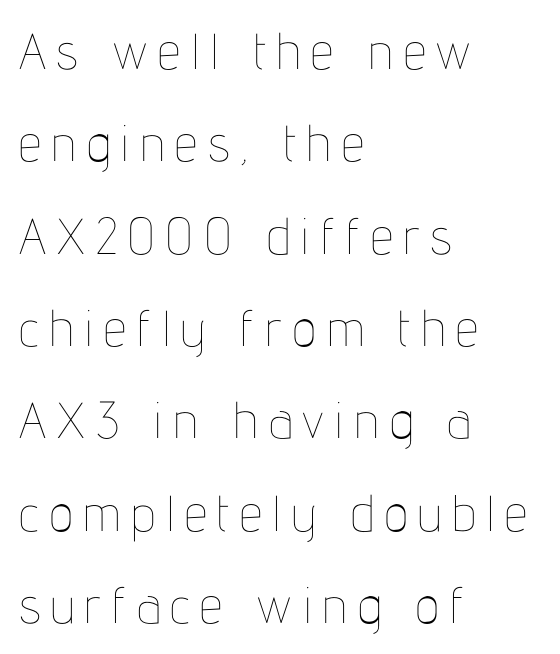
{"italic": "no", "bold": "no", "weight": "thin", "width": "condensed", "stroke_contrast": "low", "x_height": "medium", "monospaced": "no", "underline": "no", "align": "left", "line_spacing_ratio": 1.81, "letter_spacing": "wide", "letter_spacing_em": 0.2, "glyph_px": 51}
